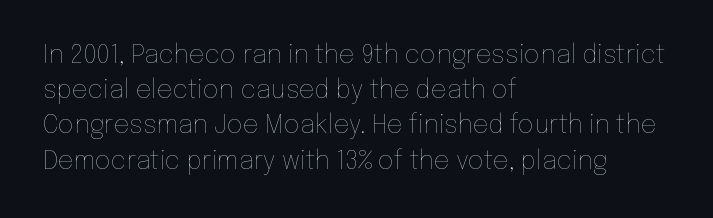
The image shows 25 px text type, upright; set left-aligned, normal line spacing (1.41x), normal letter spacing, not underlined.
